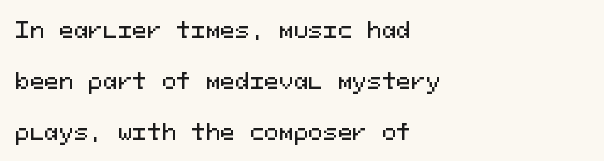
{"italic": "no", "underline": "no", "align": "left", "line_spacing": "loose", "line_spacing_ratio": 2.31, "letter_spacing": "normal", "letter_spacing_em": 0.0, "glyph_px": 22}
